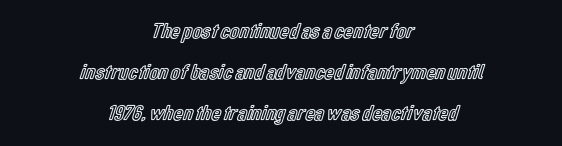
{"underline": "no", "align": "center", "line_spacing_ratio": 1.87, "letter_spacing": "normal", "letter_spacing_em": 0.0, "glyph_px": 22}
